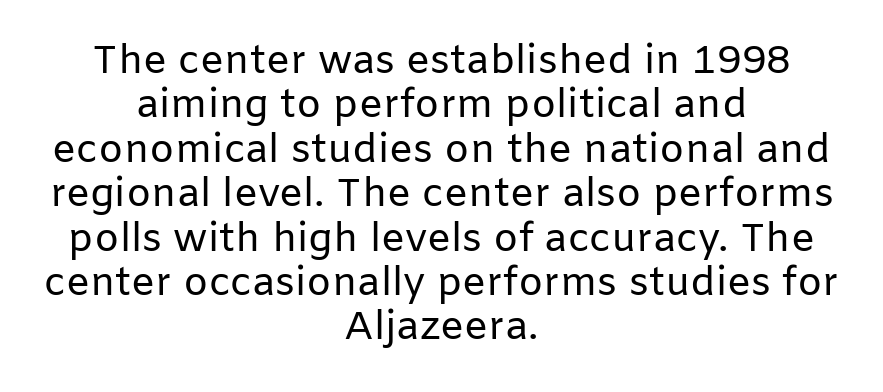
The image shows 40 px regular-weight sans-serif type, upright; set centered, tight line spacing (1.11x), normal letter spacing, not underlined; low stroke contrast and a medium x-height.
